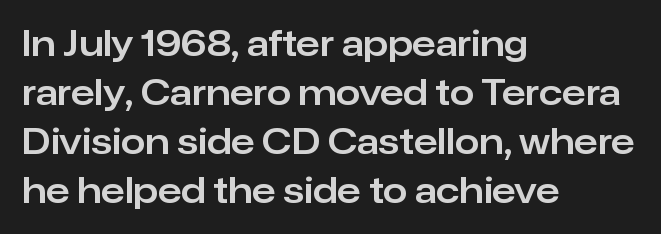
{"serif": "no", "italic": "no", "width": "normal", "stroke_contrast": "low", "x_height": "medium", "monospaced": "no", "underline": "no", "align": "left", "line_spacing": "normal", "line_spacing_ratio": 1.4, "letter_spacing": "normal", "letter_spacing_em": 0.0, "glyph_px": 35}
